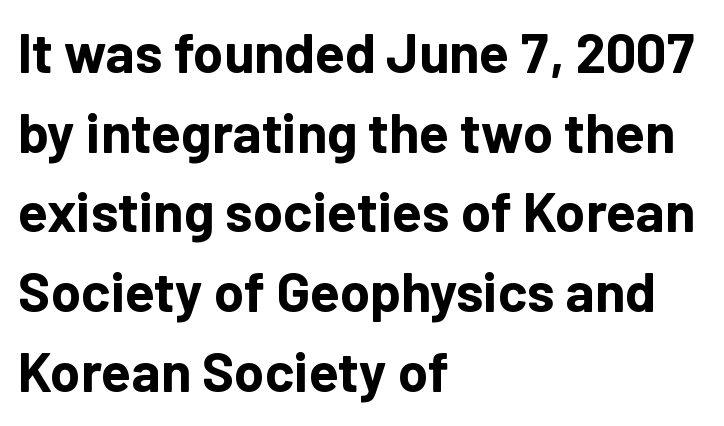
The characters look thick and weighty, a clear bold. Each letter keeps its own natural width here, so spacing adapts to shape. Style check: upright. Left-aligned paragraph, ragged on the right.
